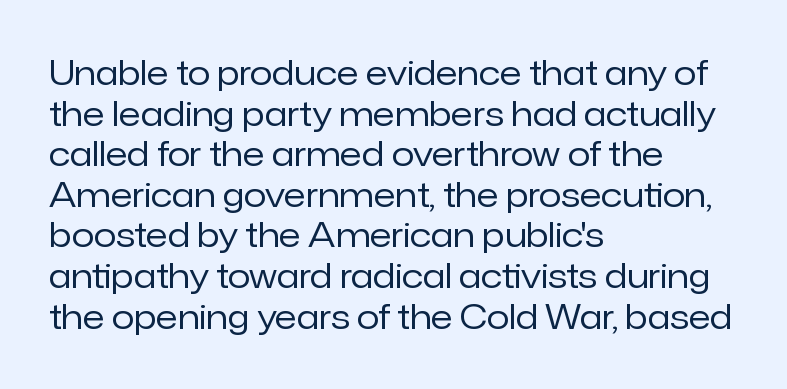
Q: Is the text bold? A: No.
Q: Is the text italic (slanted)? A: No, it is upright.
Q: Is the typeface a serif or a sans-serif typeface? A: Sans-serif.
Q: Is the text underlined? A: No.
Q: How is the paragraph aligned? A: Left-aligned.
Q: Is the spacing between letters normal or unusually wide? A: Normal.
Q: Width (condensed, normal, or wide)? A: Normal.
Q: Stroke contrast? A: Low.
Q: x-height? A: Medium.
Q: Monospaced? A: No.
